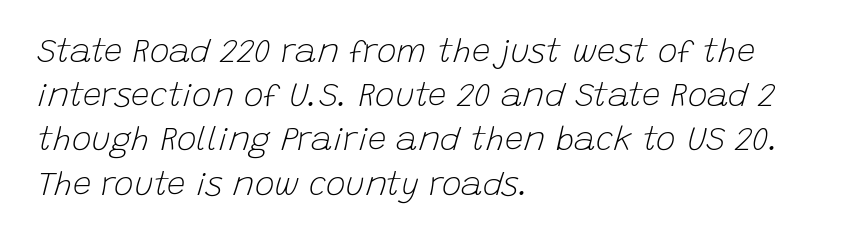
The image shows 33 px light type, italic (leaning right); set left-aligned, normal line spacing (1.34x), normal letter spacing, not underlined; low stroke contrast and a large x-height.
